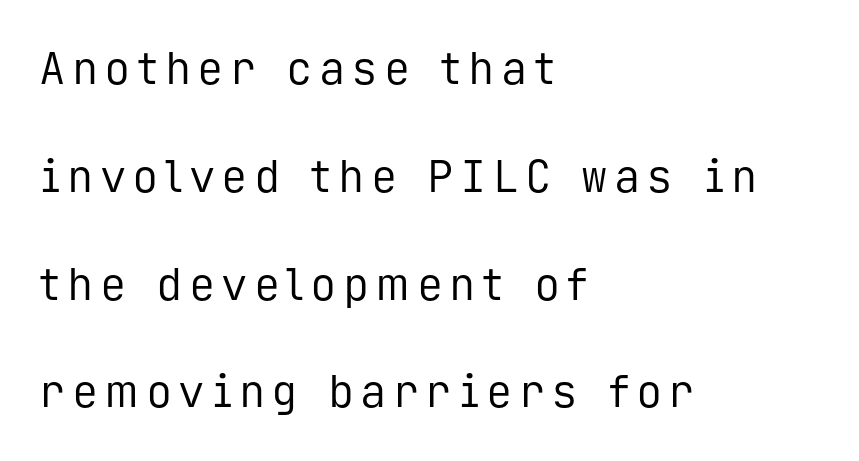
Q: Is the text bold? A: No.
Q: Is the text italic (slanted)? A: No, it is upright.
Q: Is the typeface a serif or a sans-serif typeface? A: Sans-serif.
Q: Is the text underlined? A: No.
Q: How is the paragraph aligned? A: Left-aligned.
Q: Is the spacing between lines tight, normal or loose? A: Loose.
Q: Width (condensed, normal, or wide)? A: Normal.
Q: Stroke contrast? A: Low.
Q: x-height? A: Medium.
Q: Monospaced? A: Yes.
